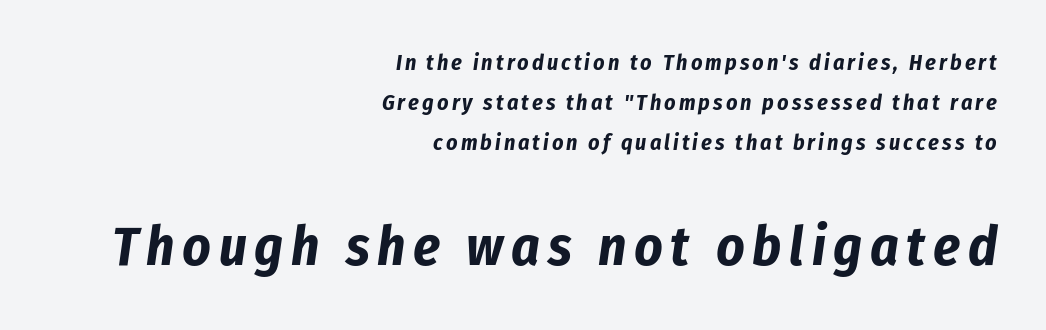
The image shows 55 px bold, condensed type, italic (leaning right); set right-aligned, line spacing 1.82x, not underlined; the second (bottom) block is 2.5x larger; low stroke contrast and a medium x-height.
